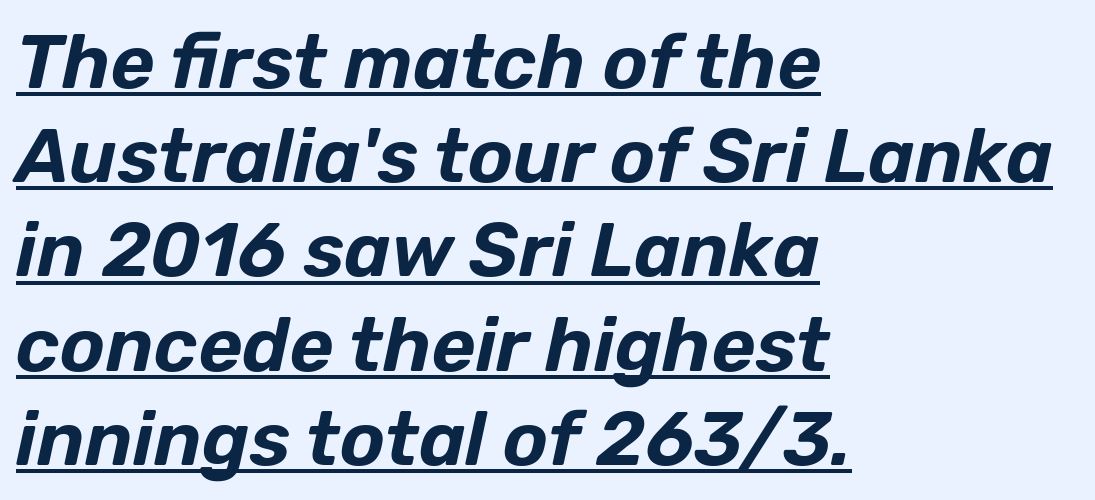
{"italic": "yes", "lean": "right", "slant_degrees": 12, "width": "normal", "stroke_contrast": "low", "x_height": "medium", "monospaced": "no", "underline": "yes", "align": "left", "line_spacing_ratio": 1.24, "letter_spacing": "normal", "letter_spacing_em": 0.0, "glyph_px": 76}
